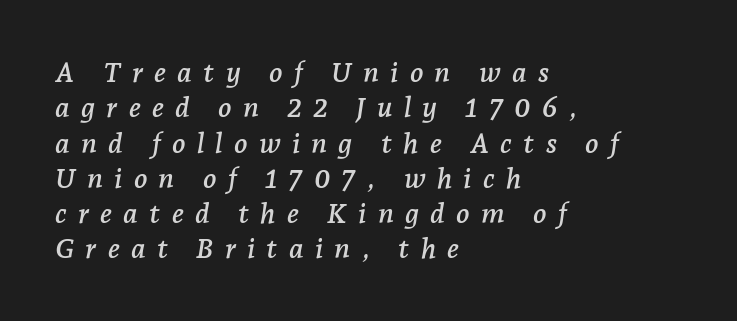
Note the varied advance widths — an 'i' is clearly narrower than an 'm'. Anything drawn beneath the words? Only blank space. Compared with typical body copy, the letter spacing here is much looser. Quick note: italic.
